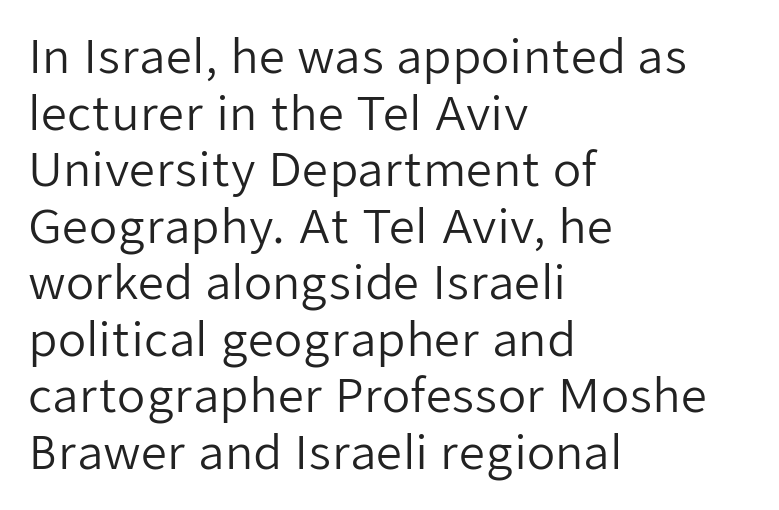
Q: Is the text bold? A: No.
Q: Is the text italic (slanted)? A: No, it is upright.
Q: Is the typeface a serif or a sans-serif typeface? A: Sans-serif.
Q: Is the text underlined? A: No.
Q: How is the paragraph aligned? A: Left-aligned.
Q: Is the spacing between letters normal or unusually wide? A: Normal.
Q: Width (condensed, normal, or wide)? A: Normal.
Q: Stroke contrast? A: Low.
Q: x-height? A: Medium.
Q: Monospaced? A: No.
